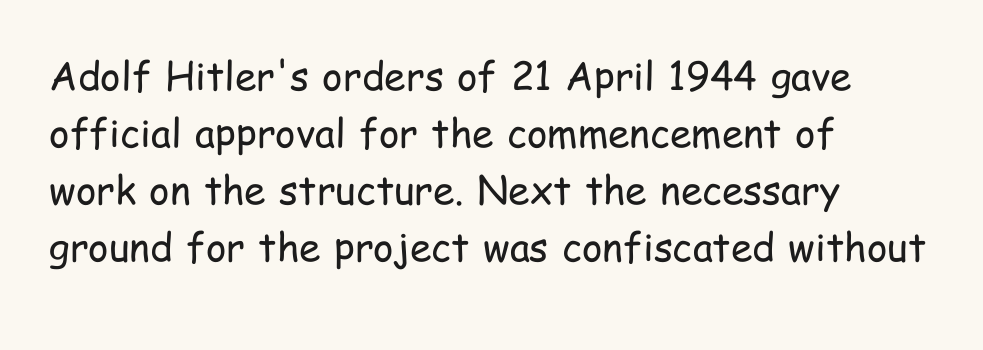
The image shows 39 px regular-weight, condensed sans-serif type, upright; set left-aligned, normal line spacing (1.46x), normal letter spacing, not underlined; low stroke contrast and a medium x-height.
